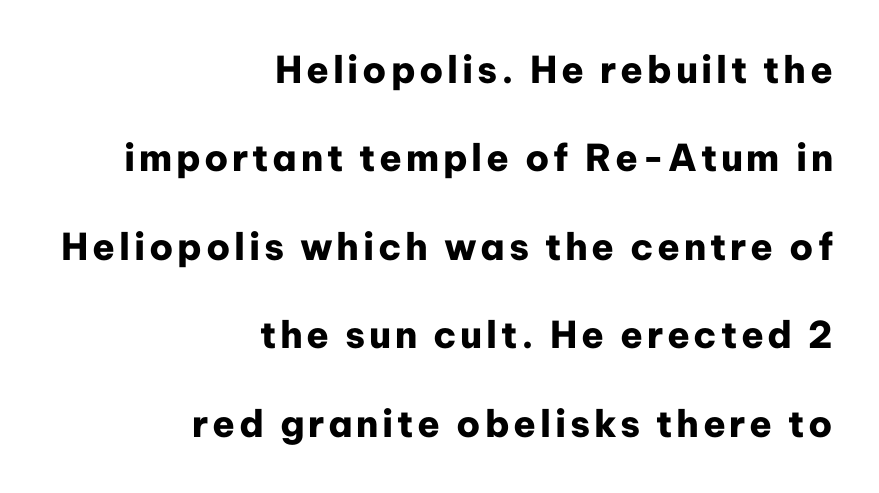
The image shows 37 px heavy sans-serif type, upright; set right-aligned, loose line spacing (2.39x), not underlined; low stroke contrast and a medium x-height.
